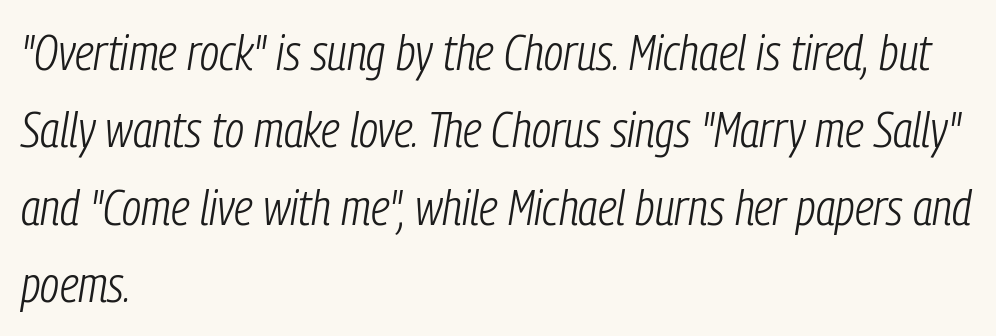
The image shows 50 px light, condensed type, italic (leaning right); set left-aligned, normal line spacing (1.55x), normal letter spacing, not underlined; low stroke contrast and a medium x-height.
